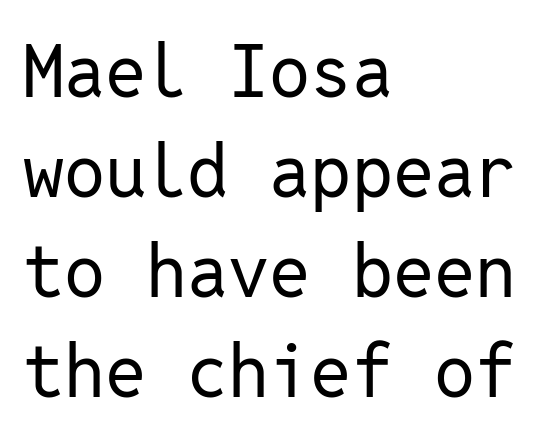
Every row of glyphs begins at an identical x-position on the left. Descenders are the only things crossing below the line. Fixed-width glyphs throughout — classic coding-font behaviour. Tall strokes in this sample are plumb rather than angled.
